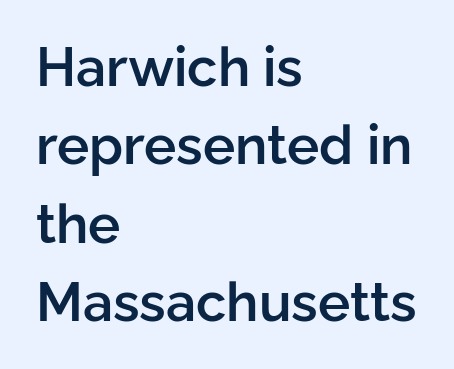
Does the copy run flush right? No — it runs flush left. Glance below the letters and you will spot only blank space. The face used here is proportionally spaced, like ordinary book or web type. This is sans-serif lettering, the kind often seen on screens and signage. Ordinary non-slanted type is in use.
